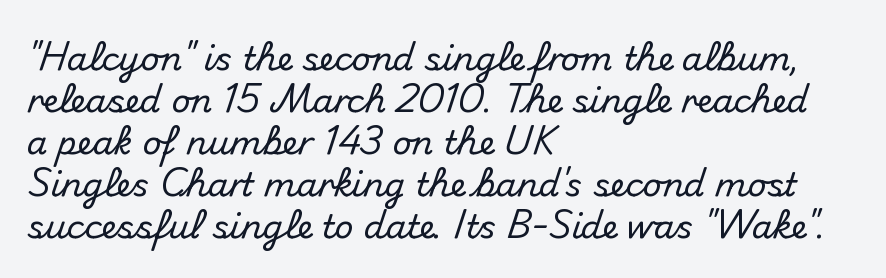
The image shows 33 px sans-serif type; set left-aligned, normal line spacing (1.27x), normal letter spacing, not underlined; medium stroke contrast and a small x-height.
